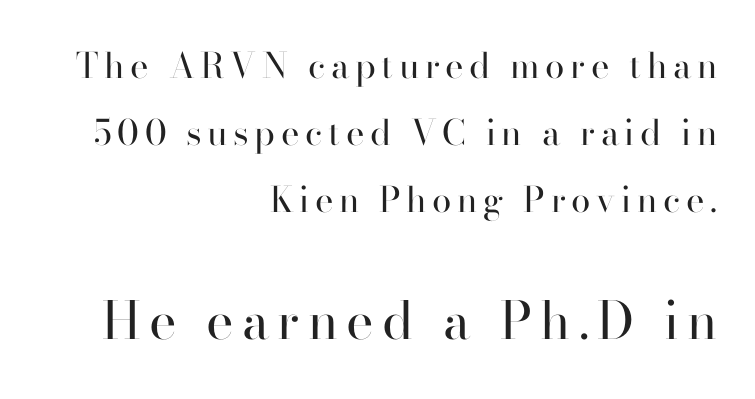
The image shows 52 px regular-weight serif type, upright; set right-aligned, loose line spacing (1.91x), not underlined; the second (bottom) block is 1.49x larger; high stroke contrast and a small x-height.
